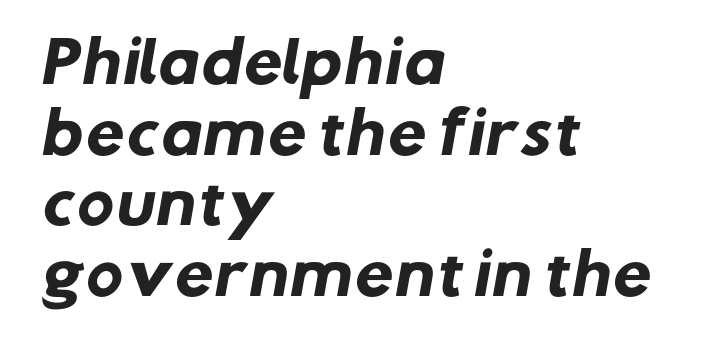
The image shows 56 px heavy sans-serif type; set left-aligned, normal line spacing (1.26x), normal letter spacing, not underlined; low stroke contrast and a medium x-height.
